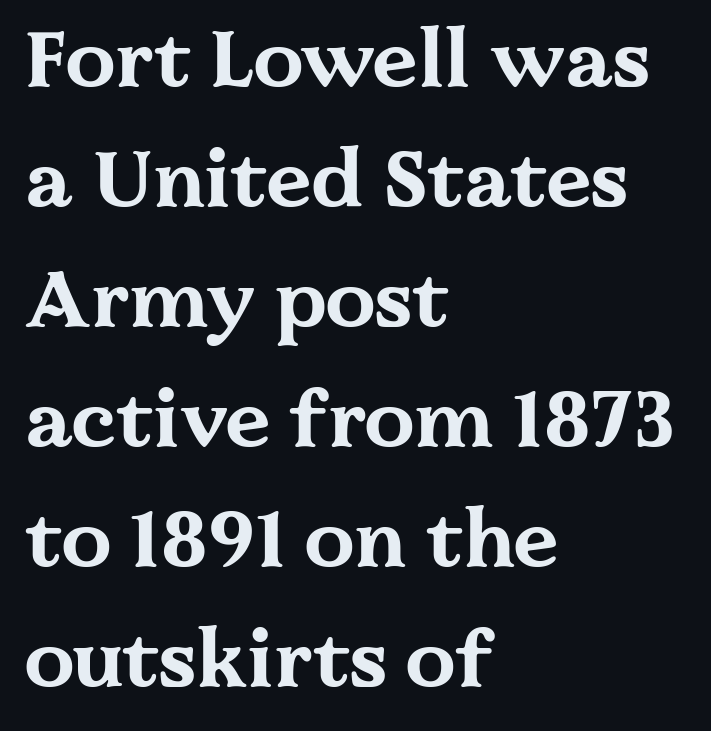
{"serif": "yes", "italic": "no", "bold": "yes", "weight": "bold", "width": "wide", "stroke_contrast": "medium", "x_height": "medium", "monospaced": "no", "underline": "no", "align": "left", "line_spacing": "normal", "line_spacing_ratio": 1.5, "letter_spacing": "normal", "letter_spacing_em": 0.0, "glyph_px": 80}
